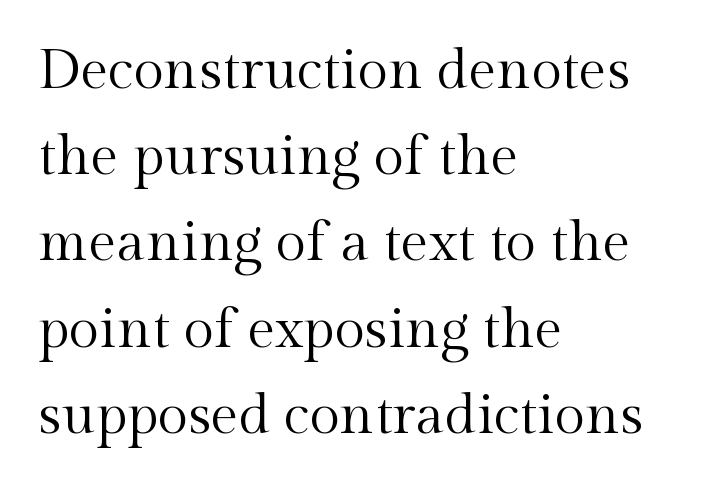
Vertically, the passage feels balanced, rows spaced as you'd expect. Nope, not italic — everything's standing straight. Every row of glyphs begins at an identical x-position on the left. Just letters on the line, the space beneath them empty. Heaviness? Minimal to ordinary, like unemphasized prose. Type style note: has serifs.
